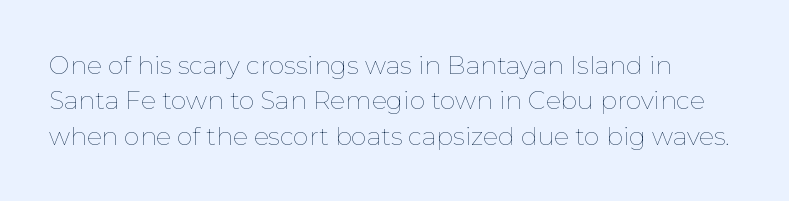
{"italic": "no", "bold": "no", "underline": "no", "line_spacing": "normal", "line_spacing_ratio": 1.42, "letter_spacing": "normal", "letter_spacing_em": 0.0, "glyph_px": 25}
